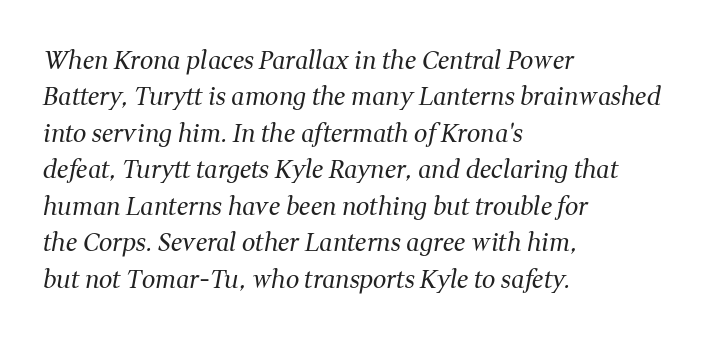
Q: Is the text bold? A: No.
Q: Is the text italic (slanted)? A: Yes, it leans right by about 11 degrees.
Q: Is the text underlined? A: No.
Q: How is the paragraph aligned? A: Left-aligned.
Q: Is the spacing between letters normal or unusually wide? A: Normal.
Q: Is the spacing between lines tight, normal or loose? A: Normal.
